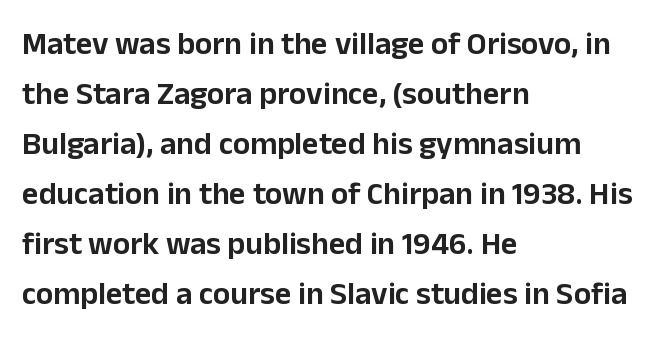
{"serif": "no", "italic": "no", "width": "normal", "stroke_contrast": "low", "x_height": "medium", "monospaced": "no", "underline": "no", "align": "left", "line_spacing": "normal", "line_spacing_ratio": 1.56, "letter_spacing": "normal", "letter_spacing_em": 0.0, "glyph_px": 32}
